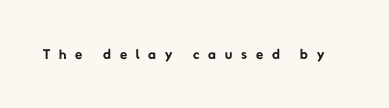
The image shows 21 px text type; set unusually wide letter spacing (+0.42 em), not underlined.
